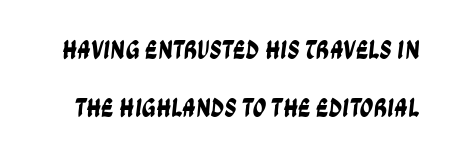
This block would shrink considerably if given ordinary leading; it's expanded now. Compared with typical body copy, the letter spacing here is the same. Letters rest on an invisible, unmarked baseline.
